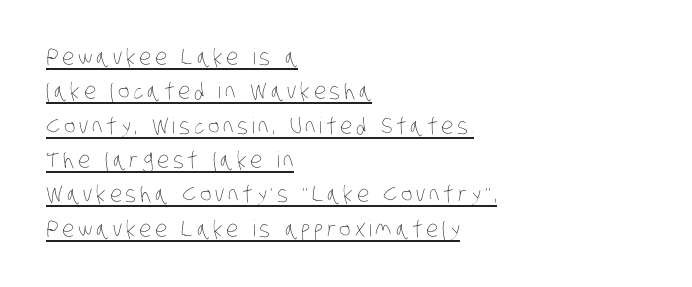
The image shows 22 px text type; set left-aligned, normal line spacing (1.56x), underlined.
